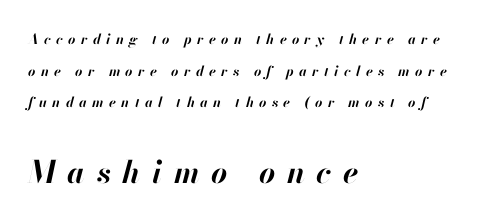
The image shows 31 px bold type, italic (leaning right); set left-aligned, loose line spacing (2.26x), unusually wide letter spacing (+0.38 em), not underlined; the second (bottom) block is 2.21x larger; high stroke contrast and a small x-height.
